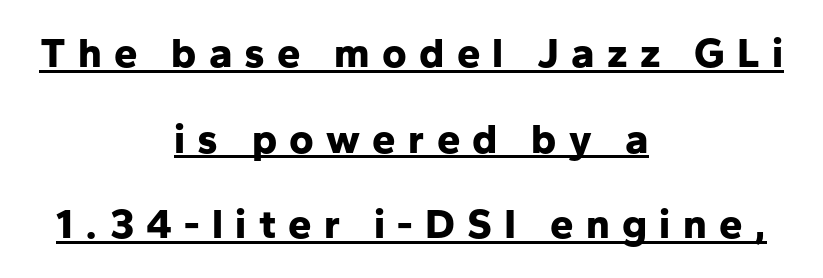
{"serif": "no", "italic": "no", "bold": "yes", "weight": "bold", "width": "normal", "stroke_contrast": "low", "x_height": "medium", "monospaced": "no", "underline": "yes", "align": "center", "line_spacing": "loose", "line_spacing_ratio": 2.04, "letter_spacing": "wide", "letter_spacing_em": 0.29, "glyph_px": 42}
